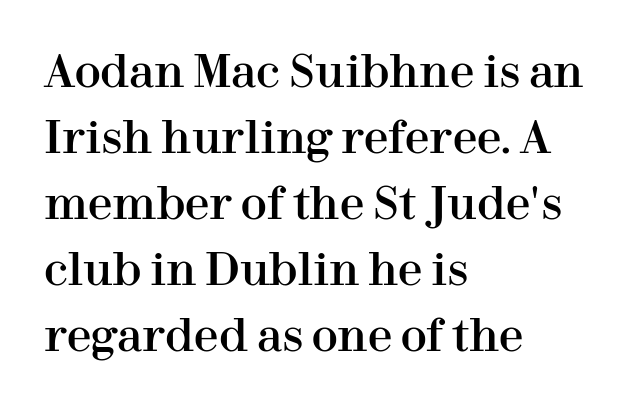
Q: Is the text italic (slanted)? A: No, it is upright.
Q: Is the typeface a serif or a sans-serif typeface? A: Serif.
Q: Is the text underlined? A: No.
Q: How is the paragraph aligned? A: Left-aligned.
Q: Is the spacing between letters normal or unusually wide? A: Normal.
Q: Is the spacing between lines tight, normal or loose? A: Normal.
Q: Width (condensed, normal, or wide)? A: Normal.
Q: Stroke contrast? A: High.
Q: x-height? A: Medium.
Q: Monospaced? A: No.
